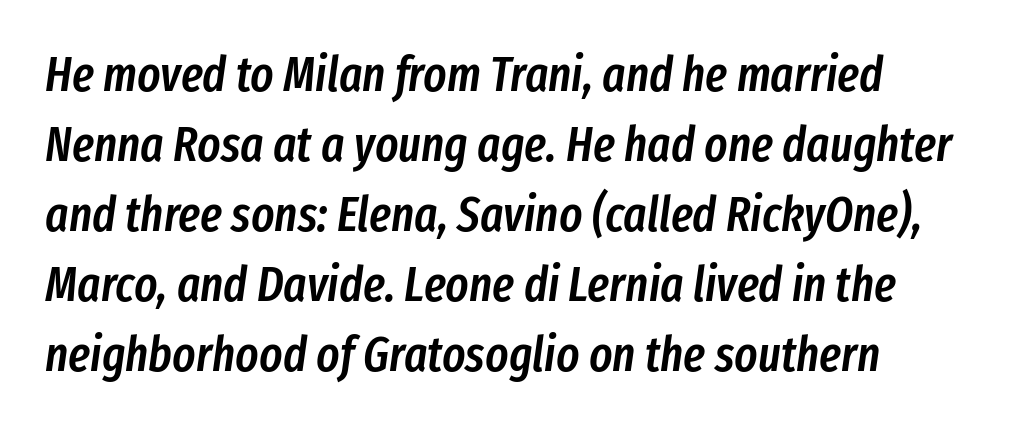
Q: Is the text bold? A: Semi-bold.
Q: Is the text italic (slanted)? A: Yes, it leans right by about 8 degrees.
Q: Is the text underlined? A: No.
Q: Is the spacing between letters normal or unusually wide? A: Normal.
Q: Is the spacing between lines tight, normal or loose? A: Normal.
Q: Width (condensed, normal, or wide)? A: Condensed.
Q: Stroke contrast? A: Low.
Q: x-height? A: Medium.
Q: Monospaced? A: No.
